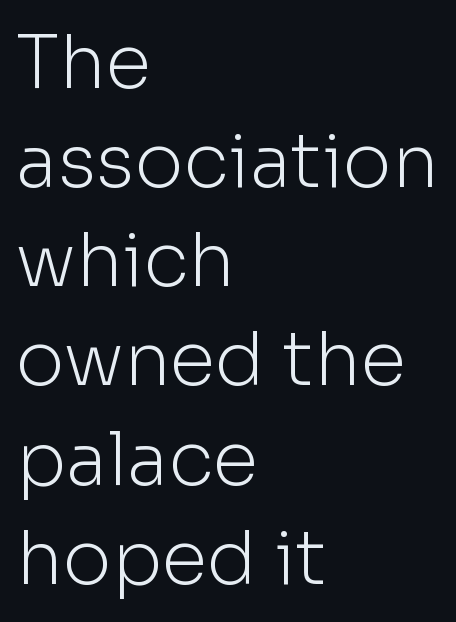
The image shows 74 px light sans-serif type, upright; set left-aligned, normal line spacing (1.34x), normal letter spacing, not underlined; low stroke contrast and a medium x-height.
